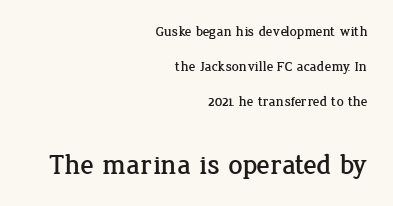
If you measured baseline to baseline, you'd find a long distance. Visually, the bottom section dominates because its glyphs are scaled up. No italicization has been applied; the sample stays upright. You could call the tracking neutral — neither tight nor loose.
